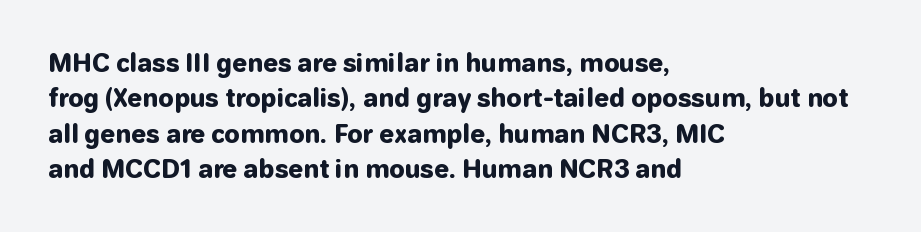
Q: Is the text bold? A: Yes.
Q: Is the text italic (slanted)? A: No, it is upright.
Q: Is the text underlined? A: No.
Q: How is the paragraph aligned? A: Left-aligned.
Q: Is the spacing between letters normal or unusually wide? A: Normal.
Q: Is the spacing between lines tight, normal or loose? A: Normal.
